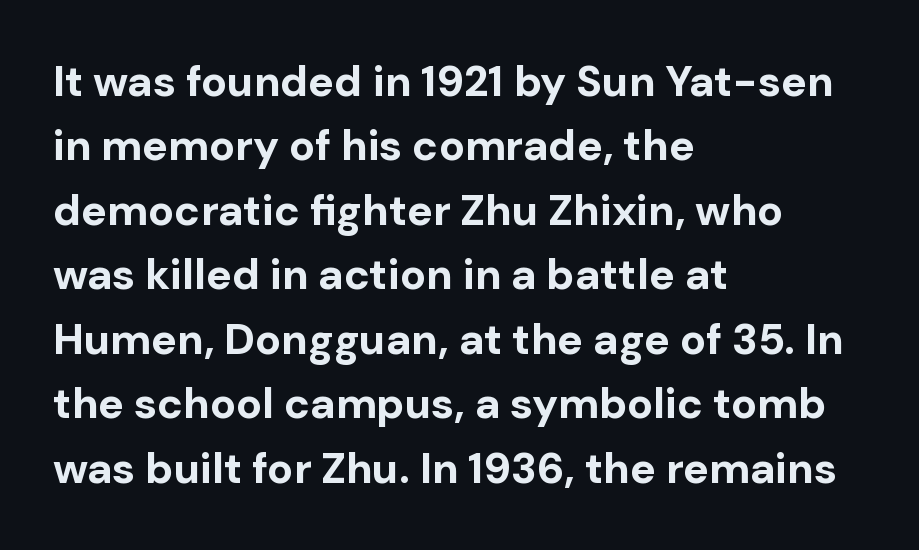
Q: Is the text bold? A: Yes.
Q: Is the text italic (slanted)? A: No, it is upright.
Q: Is the typeface a serif or a sans-serif typeface? A: Sans-serif.
Q: Is the text underlined? A: No.
Q: How is the paragraph aligned? A: Left-aligned.
Q: Is the spacing between letters normal or unusually wide? A: Normal.
Q: Is the spacing between lines tight, normal or loose? A: Normal.
Q: Width (condensed, normal, or wide)? A: Normal.
Q: Stroke contrast? A: Low.
Q: x-height? A: Medium.
Q: Monospaced? A: No.
